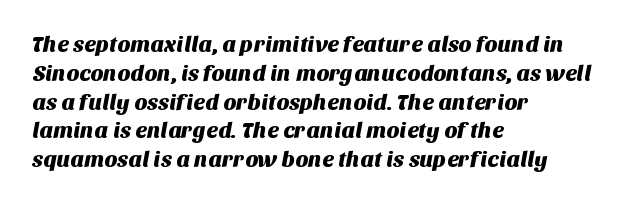
Honestly, the row spacing looks completely unremarkable. Anything drawn beneath the words? Only blank space. A student would call this left alignment; a typographer would say flush left, rag right. Default kerning and tracking; the words read as compact shapes.
